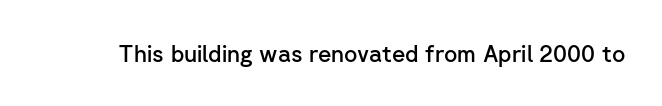
The image shows 23 px text type, upright; set normal letter spacing, not underlined.
